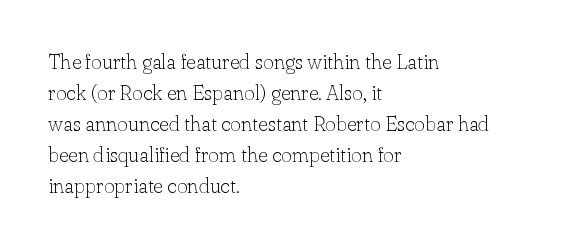
Q: Is the text bold? A: No.
Q: Is the text italic (slanted)? A: No, it is upright.
Q: Is the text underlined? A: No.
Q: How is the paragraph aligned? A: Left-aligned.
Q: Is the spacing between letters normal or unusually wide? A: Normal.
Q: Is the spacing between lines tight, normal or loose? A: Normal.
